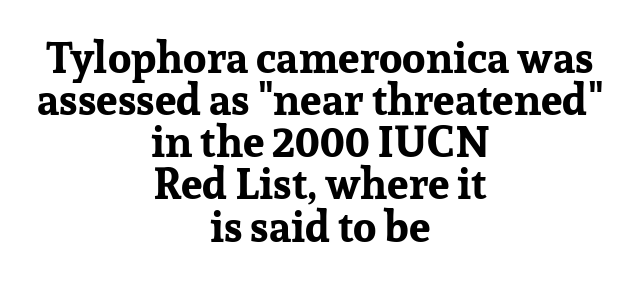
The image shows 43 px bold serif type, upright; set centered, tight line spacing (0.98x), normal letter spacing, not underlined; low stroke contrast and a medium x-height.
